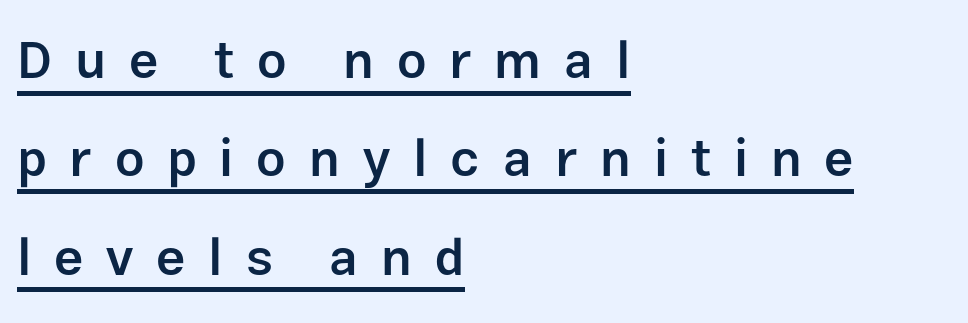
{"serif": "no", "italic": "no", "bold": "semi", "weight": "semibold", "width": "normal", "stroke_contrast": "low", "x_height": "medium", "monospaced": "no", "underline": "yes", "align": "left", "line_spacing_ratio": 1.89, "letter_spacing": "wide", "letter_spacing_em": 0.44, "glyph_px": 52}
